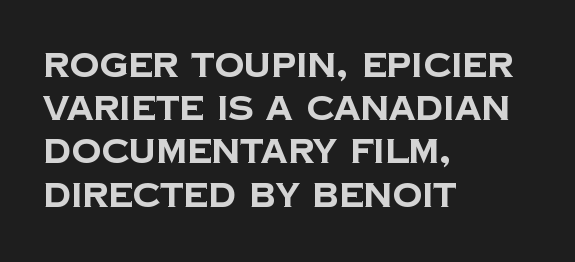
The image shows 33 px bold sans-serif type; set left-aligned, normal line spacing (1.31x), normal letter spacing, not underlined; low stroke contrast and a large x-height.
